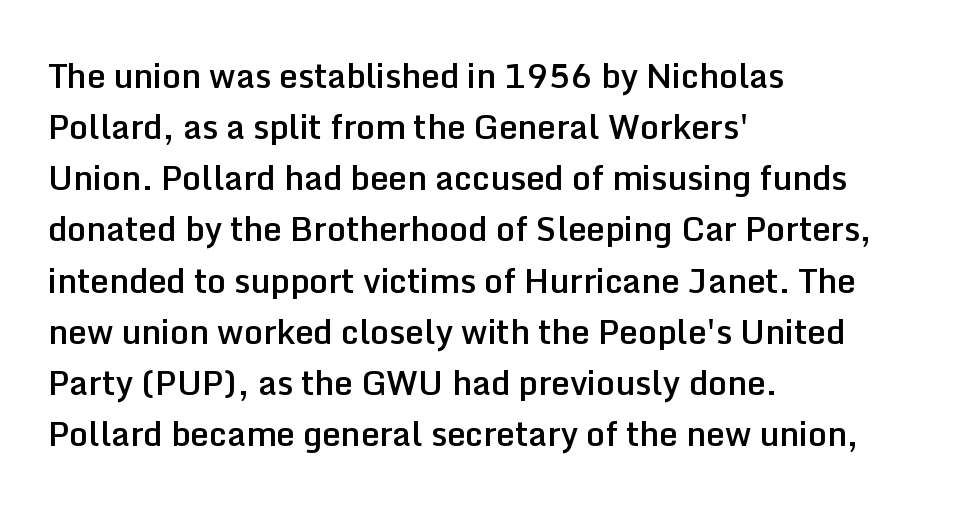
Q: Is the text bold? A: Semi-bold.
Q: Is the text italic (slanted)? A: No, it is upright.
Q: Is the typeface a serif or a sans-serif typeface? A: Sans-serif.
Q: Is the text underlined? A: No.
Q: How is the paragraph aligned? A: Left-aligned.
Q: Is the spacing between letters normal or unusually wide? A: Normal.
Q: Is the spacing between lines tight, normal or loose? A: Normal.
Q: Width (condensed, normal, or wide)? A: Normal.
Q: Stroke contrast? A: Low.
Q: x-height? A: Medium.
Q: Monospaced? A: No.
